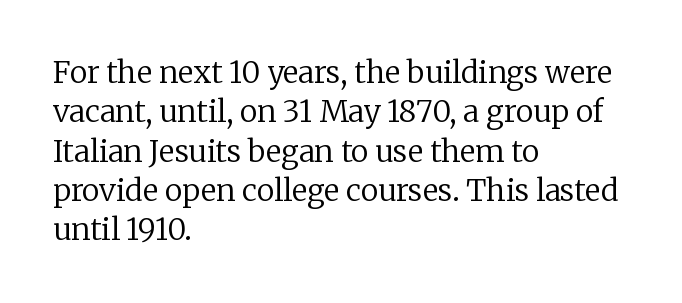
Q: Is the text bold? A: No.
Q: Is the text italic (slanted)? A: No, it is upright.
Q: Is the typeface a serif or a sans-serif typeface? A: Serif.
Q: Is the text underlined? A: No.
Q: How is the paragraph aligned? A: Left-aligned.
Q: Is the spacing between letters normal or unusually wide? A: Normal.
Q: Is the spacing between lines tight, normal or loose? A: Normal.
Q: Width (condensed, normal, or wide)? A: Normal.
Q: Stroke contrast? A: Low.
Q: x-height? A: Medium.
Q: Monospaced? A: No.
